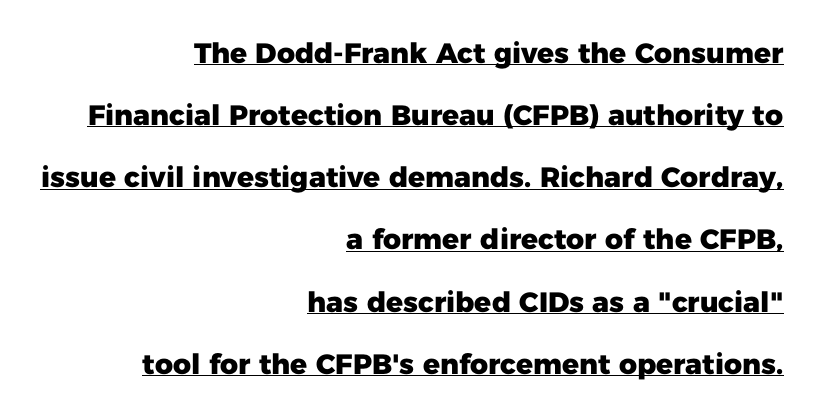
These lines stack with their right ends in a neat column. The line texture is even and compact thanks to regular tracking. Notice the wide empty band between every row — that's loose leading. A typesetter would mark this as roman, not italic. A dark, heavy texture on the line: the type is bold.
